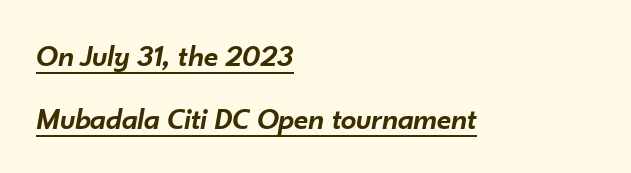
{"italic": "yes", "lean": "right", "slant_degrees": 10, "bold": "semi", "weight": "semibold", "width": "normal", "stroke_contrast": "low", "x_height": "small", "monospaced": "no", "underline": "yes", "align": "left", "line_spacing": "loose", "line_spacing_ratio": 2.02, "letter_spacing": "normal", "letter_spacing_em": 0.0, "glyph_px": 31}
